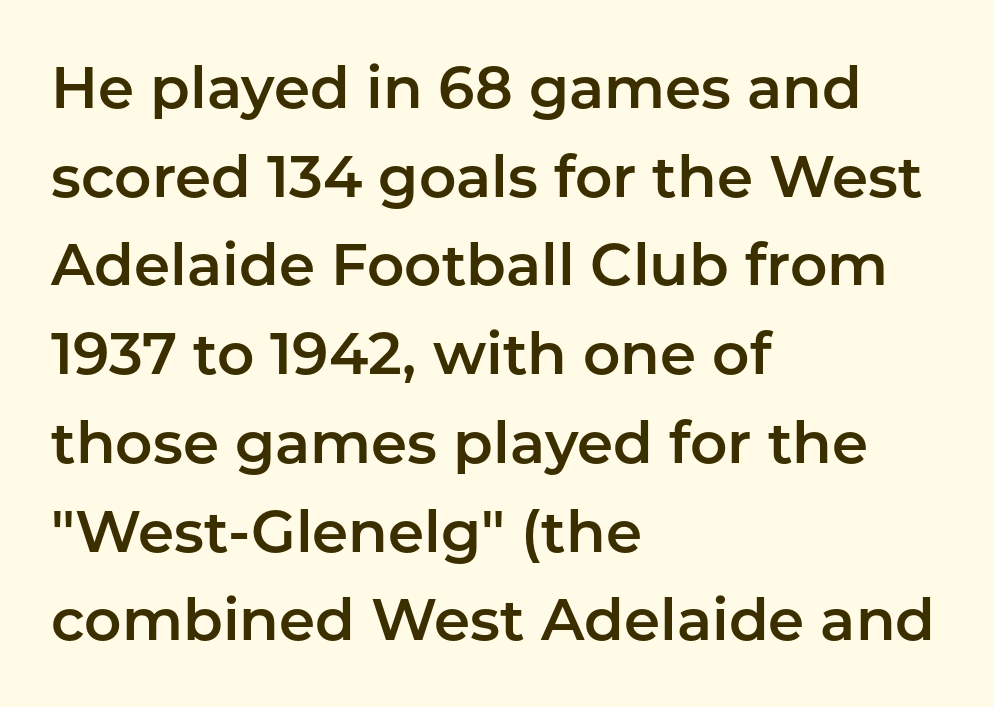
{"serif": "no", "italic": "no", "width": "normal", "stroke_contrast": "low", "x_height": "medium", "monospaced": "no", "underline": "no", "align": "left", "line_spacing": "normal", "line_spacing_ratio": 1.53, "letter_spacing": "normal", "letter_spacing_em": 0.0, "glyph_px": 58}
